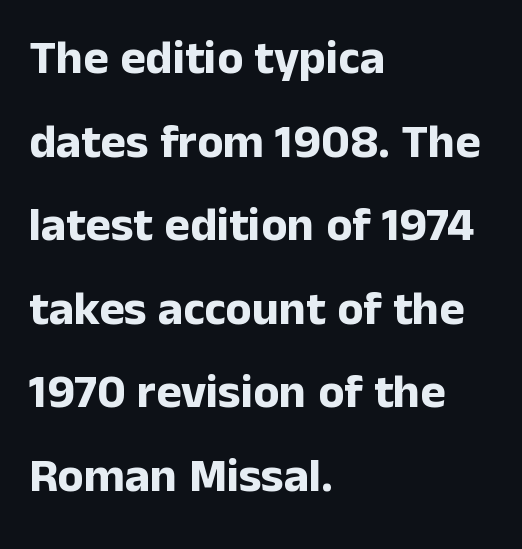
{"serif": "no", "italic": "no", "bold": "yes", "weight": "bold", "width": "normal", "stroke_contrast": "low", "x_height": "medium", "monospaced": "no", "underline": "no", "align": "left", "line_spacing_ratio": 1.74, "letter_spacing": "normal", "letter_spacing_em": 0.0, "glyph_px": 48}
